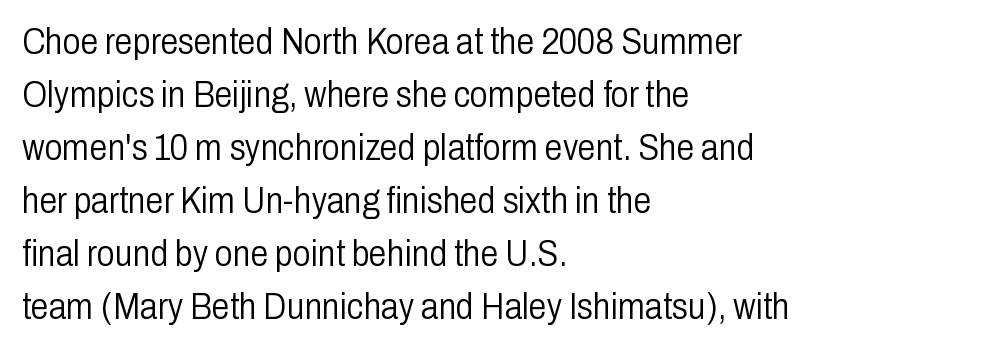
The image shows 36 px light, condensed sans-serif type, upright; set left-aligned, normal line spacing (1.47x), normal letter spacing, not underlined; low stroke contrast and a medium x-height.
